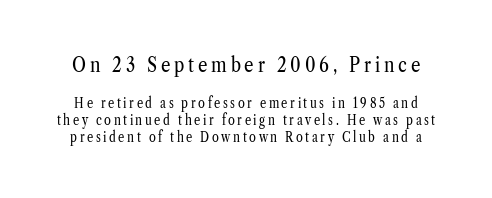
Underline: absent. The face used here appears at its bigger size in the upper chunk. No italicization has been applied; the sample stays upright. Is this a heavy cut? Hardly; it is regular or lighter.
